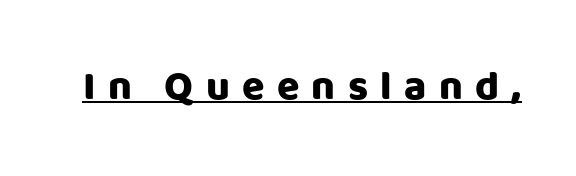
Q: Is the text italic (slanted)? A: No, it is upright.
Q: Is the typeface a serif or a sans-serif typeface? A: Sans-serif.
Q: Is the text underlined? A: Yes.
Q: Is the spacing between letters normal or unusually wide? A: Unusually wide.
Q: Width (condensed, normal, or wide)? A: Normal.
Q: Stroke contrast? A: Low.
Q: x-height? A: Large.
Q: Monospaced? A: No.
